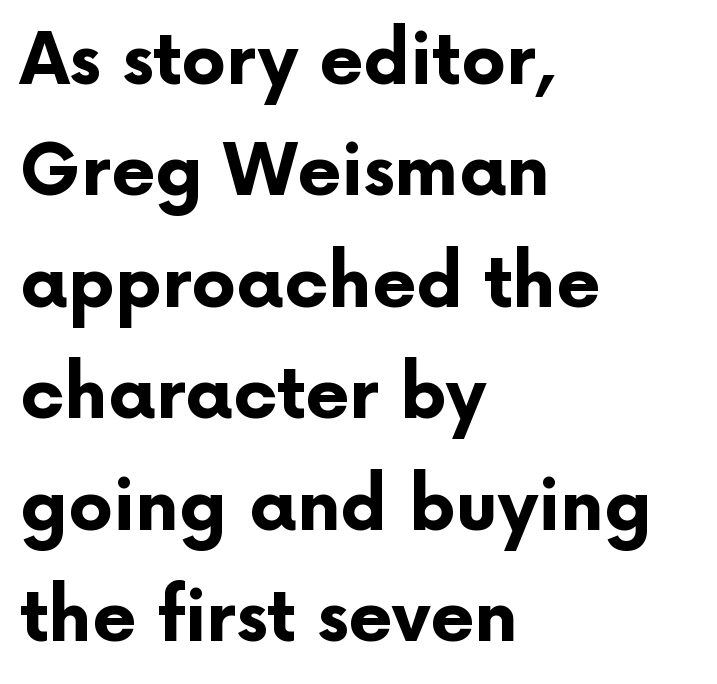
A bare baseline throughout the passage. This rendering uses left alignment, leaving the right contour irregular. A typesetter would call this proportional, since set widths differ per character. The horizontal fit of the characters is conventional and even. Posture: upright roman.
